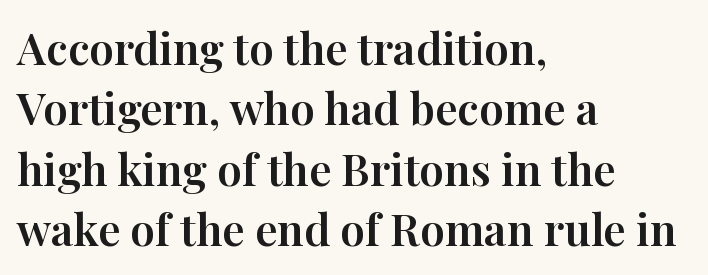
The image shows 44 px serif type, upright; set left-aligned, normal line spacing (1.37x), normal letter spacing, not underlined; high stroke contrast and a medium x-height.
